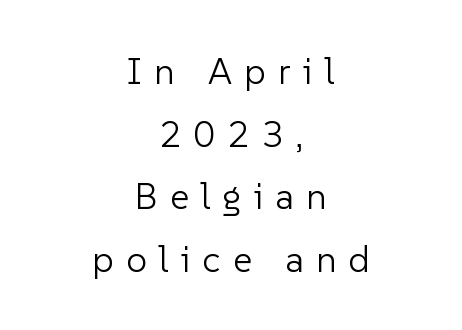
Anything drawn beneath the words? Only blank space. The glyphs in this specimen are sans serif. These lines sit exactly where default settings would place them. Substantial extra tracking has been applied to these lines. The rendering uses natural spacing where letterforms have individual widths.
